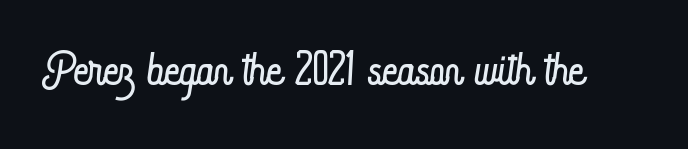
{"bold": "no", "weight": "light", "width": "condensed", "stroke_contrast": "low", "x_height": "small", "monospaced": "no", "underline": "no", "letter_spacing": "normal", "letter_spacing_em": 0.0, "glyph_px": 66}
